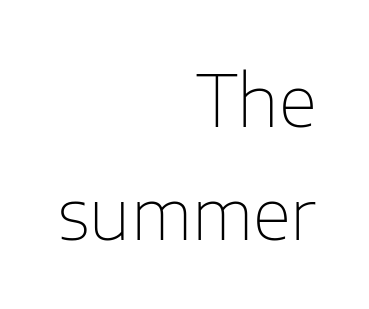
Stems here are at most as thick as an everyday book face. Is the letter spacing exaggerated? No — it looks like the ordinary default. Unmarked baselines from the first word to the last. Are there feet on the stems? There aren't — it's a sans. Which margin do the lines hug? The right one — the left edge is uneven.
